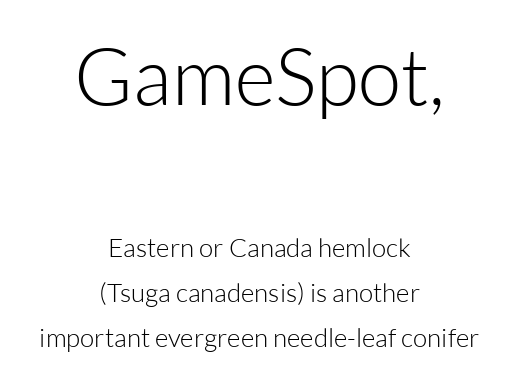
The letters stand straight up with perfectly vertical stems. Typographically, this falls in the sans-serif category. Decoration check: the copy has no underline. Caption: standard tracking, unaltered. Think of a printed novel: that variable character pitch is what you see here.
